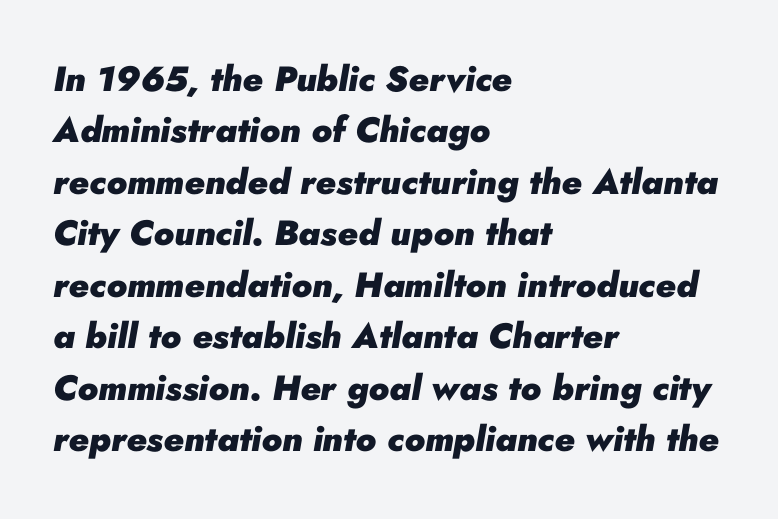
The image shows 35 px heavy type, italic (leaning right); set left-aligned, normal line spacing (1.47x), normal letter spacing, not underlined; low stroke contrast and a small x-height.
